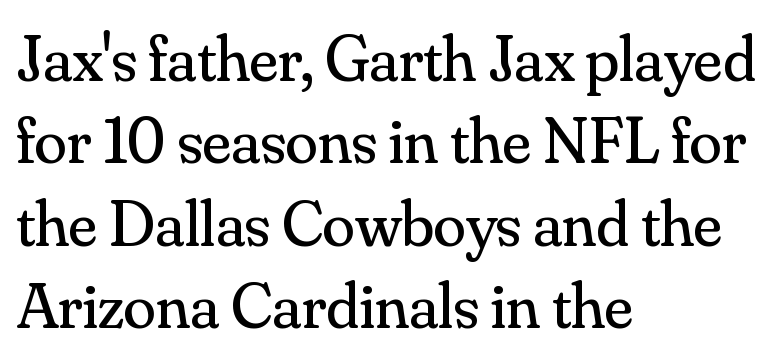
Q: Is the text bold? A: No.
Q: Is the text italic (slanted)? A: No, it is upright.
Q: Is the typeface a serif or a sans-serif typeface? A: Serif.
Q: Is the text underlined? A: No.
Q: How is the paragraph aligned? A: Left-aligned.
Q: Is the spacing between letters normal or unusually wide? A: Normal.
Q: Is the spacing between lines tight, normal or loose? A: Normal.
Q: Width (condensed, normal, or wide)? A: Normal.
Q: Stroke contrast? A: Medium.
Q: x-height? A: Small.
Q: Monospaced? A: No.
